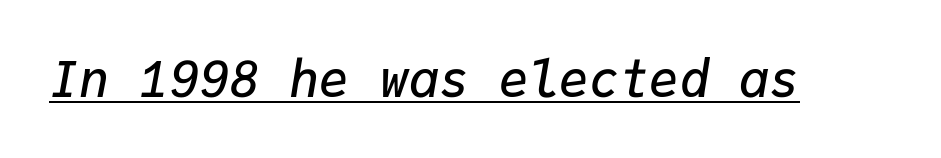
The image shows 50 px semibold type, italic (leaning right), monospaced; set normal letter spacing, underlined; low stroke contrast and a medium x-height.
